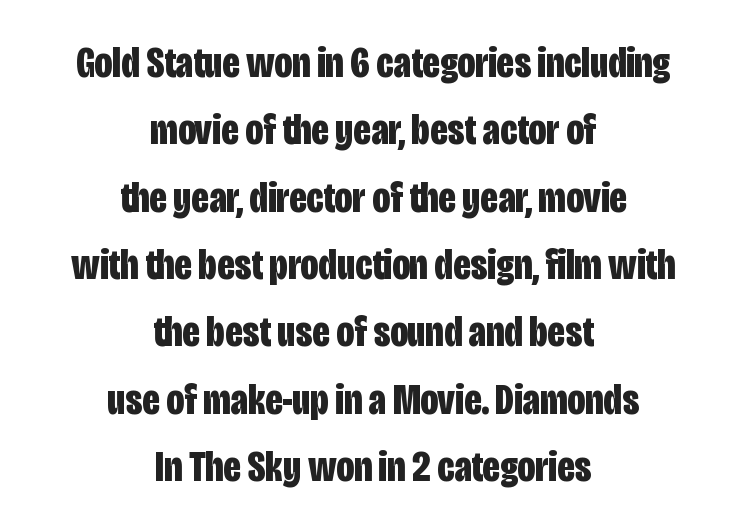
{"serif": "no", "italic": "no", "bold": "yes", "weight": "bold", "width": "condensed", "stroke_contrast": "low", "x_height": "large", "monospaced": "no", "underline": "no", "align": "center", "line_spacing": "normal", "line_spacing_ratio": 1.53, "letter_spacing": "normal", "letter_spacing_em": 0.0, "glyph_px": 44}
